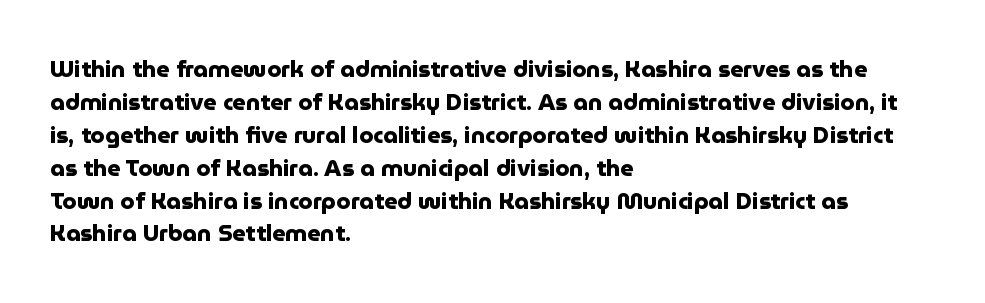
The image shows 23 px bold type, upright; set left-aligned, normal line spacing (1.43x), normal letter spacing, not underlined.
